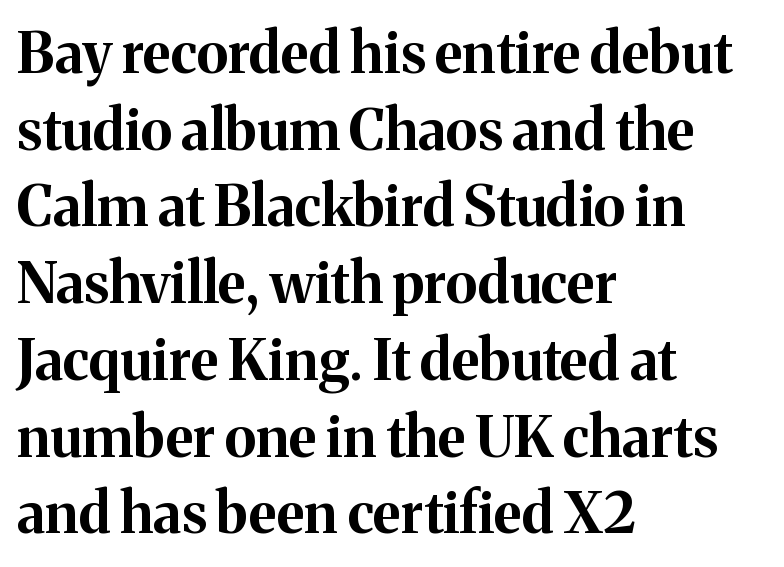
{"serif": "yes", "italic": "no", "bold": "yes", "weight": "bold", "width": "normal", "stroke_contrast": "medium", "x_height": "medium", "monospaced": "no", "underline": "no", "align": "left", "line_spacing": "normal", "line_spacing_ratio": 1.37, "letter_spacing": "normal", "letter_spacing_em": 0.0, "glyph_px": 56}
